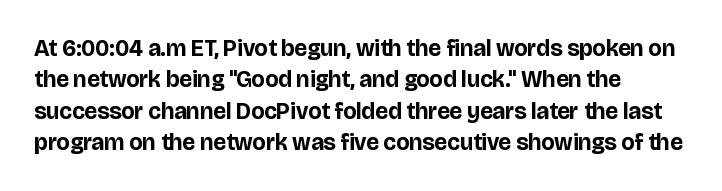
{"italic": "no", "bold": "yes", "underline": "no", "align": "left", "line_spacing": "normal", "line_spacing_ratio": 1.36, "letter_spacing": "normal", "letter_spacing_em": 0.0, "glyph_px": 23}
